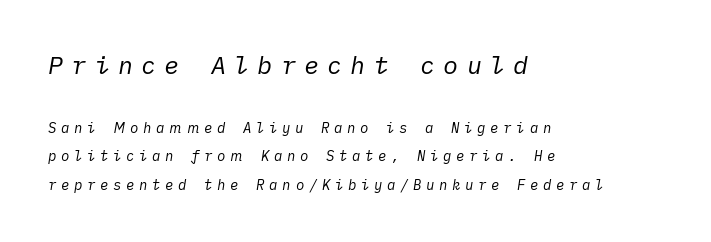
{"italic": "yes", "lean": "right", "slant_degrees": 10, "bold": "no", "underline": "no", "align": "left", "line_spacing": "loose", "line_spacing_ratio": 2.01, "letter_spacing": "wide", "letter_spacing_em": 0.33, "larger_block": "first", "size_ratio": 1.79, "glyph_px": 25}
